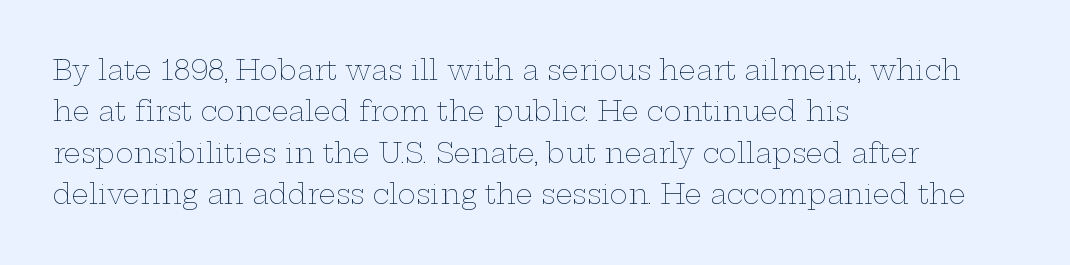
Q: Is the text bold? A: No.
Q: Is the text italic (slanted)? A: No, it is upright.
Q: Is the text underlined? A: No.
Q: How is the paragraph aligned? A: Left-aligned.
Q: Is the spacing between letters normal or unusually wide? A: Normal.
Q: Is the spacing between lines tight, normal or loose? A: Normal.
